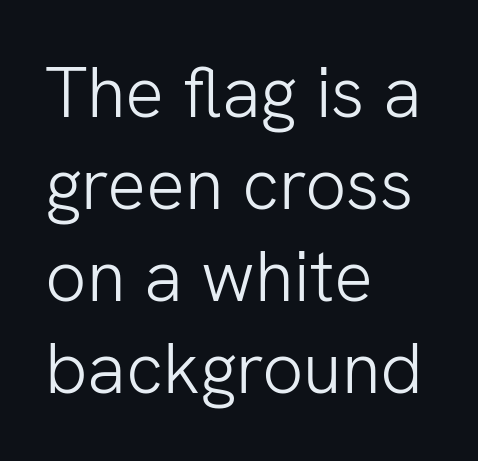
{"serif": "no", "italic": "no", "bold": "no", "weight": "light", "width": "normal", "stroke_contrast": "low", "x_height": "medium", "monospaced": "no", "underline": "no", "align": "left", "line_spacing": "normal", "line_spacing_ratio": 1.28, "letter_spacing": "normal", "letter_spacing_em": 0.0, "glyph_px": 72}
